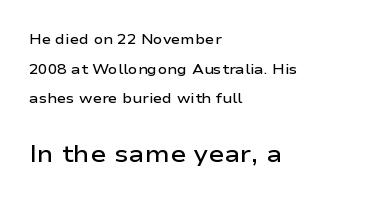
{"italic": "no", "bold": "semi", "underline": "no", "align": "left", "line_spacing": "loose", "line_spacing_ratio": 2.11, "letter_spacing": "normal", "letter_spacing_em": 0.0, "larger_block": "second", "size_ratio": 1.71, "glyph_px": 24}
